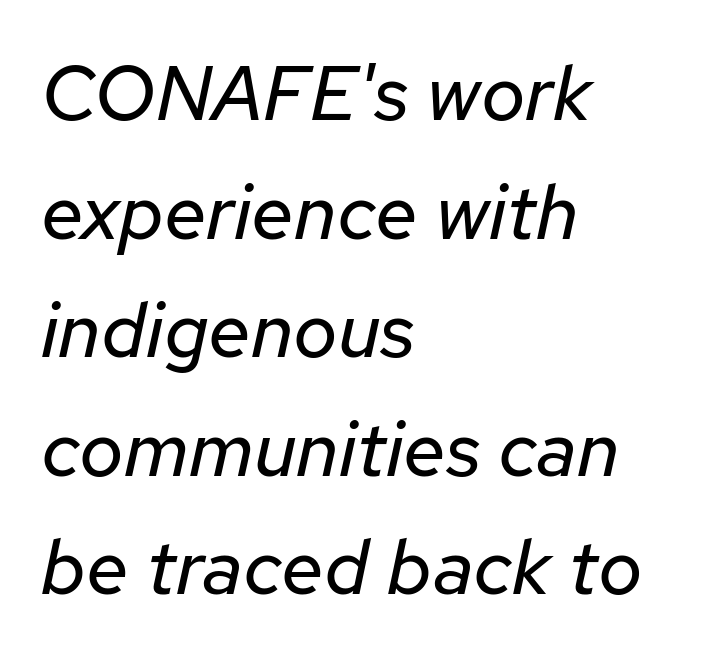
The image shows 77 px regular-weight type, italic (leaning right); set left-aligned, normal line spacing (1.54x), normal letter spacing, not underlined; low stroke contrast and a medium x-height.
